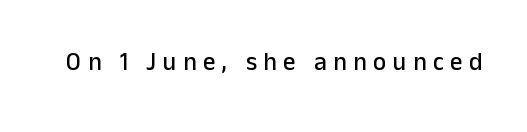
The image shows 25 px text type, upright; set unusually wide letter spacing (+0.26 em), not underlined.
